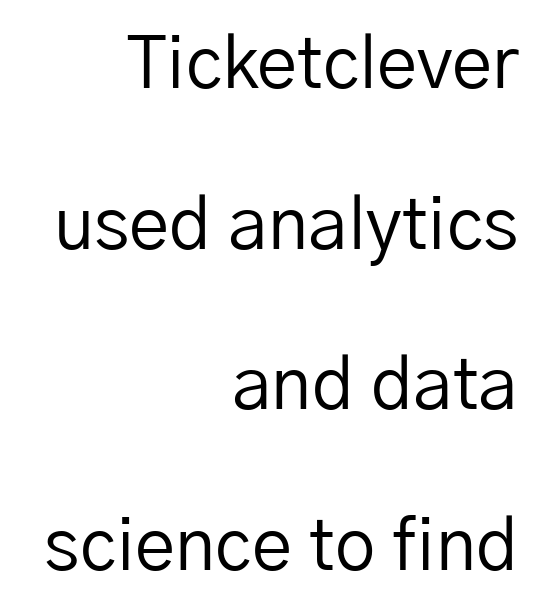
Q: Is the text bold? A: No.
Q: Is the text italic (slanted)? A: No, it is upright.
Q: Is the typeface a serif or a sans-serif typeface? A: Sans-serif.
Q: Is the text underlined? A: No.
Q: How is the paragraph aligned? A: Right-aligned.
Q: Is the spacing between letters normal or unusually wide? A: Normal.
Q: Is the spacing between lines tight, normal or loose? A: Loose.
Q: Width (condensed, normal, or wide)? A: Normal.
Q: Stroke contrast? A: Low.
Q: x-height? A: Medium.
Q: Monospaced? A: No.
